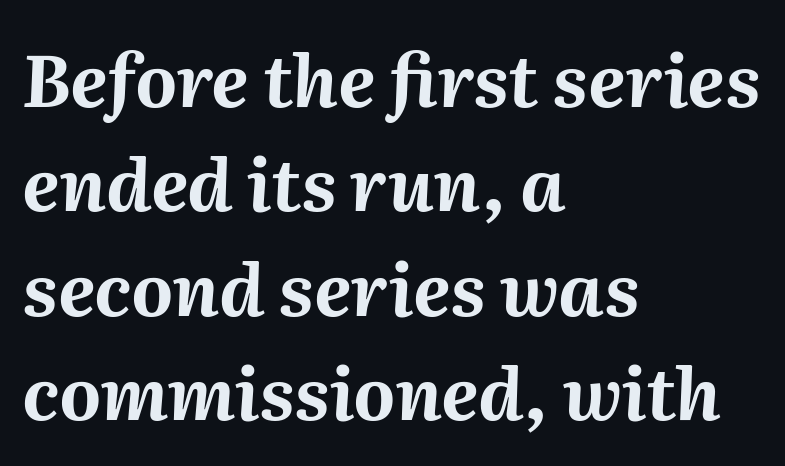
Baseline-to-baseline distance is the conventional proportion of letter height. The foot of each line stays bare and open. These lines are rendered in a variable-pitch font. Plenty of ink on the page — the face is bold.
